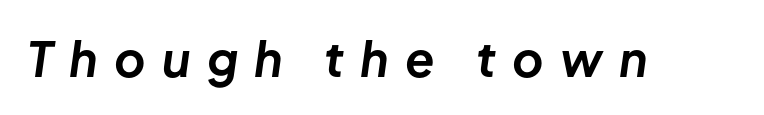
Q: Is the text bold? A: Yes.
Q: Is the text italic (slanted)? A: Yes, it leans right by about 8 degrees.
Q: Is the text underlined? A: No.
Q: Is the spacing between letters normal or unusually wide? A: Unusually wide.
Q: Width (condensed, normal, or wide)? A: Normal.
Q: Stroke contrast? A: Low.
Q: x-height? A: Medium.
Q: Monospaced? A: No.
